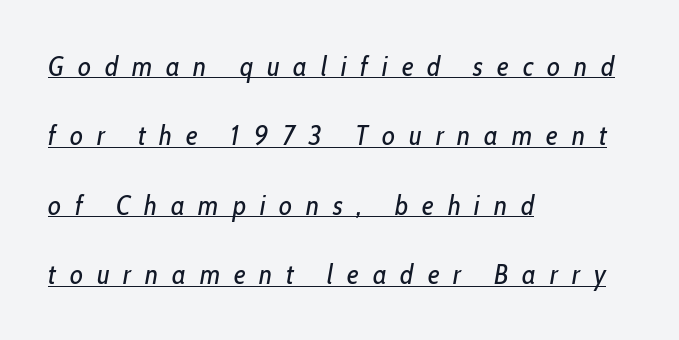
Q: Is the text bold? A: No.
Q: Is the text italic (slanted)? A: Yes, it leans right by about 10 degrees.
Q: Is the text underlined? A: Yes.
Q: How is the paragraph aligned? A: Left-aligned.
Q: Is the spacing between letters normal or unusually wide? A: Unusually wide.
Q: Is the spacing between lines tight, normal or loose? A: Loose.
Q: Width (condensed, normal, or wide)? A: Condensed.
Q: Stroke contrast? A: Low.
Q: x-height? A: Medium.
Q: Monospaced? A: No.
